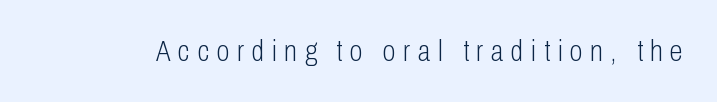
The image shows 30 px light, condensed sans-serif type, upright; set unusually wide letter spacing (+0.25 em), not underlined; low stroke contrast and a medium x-height.
